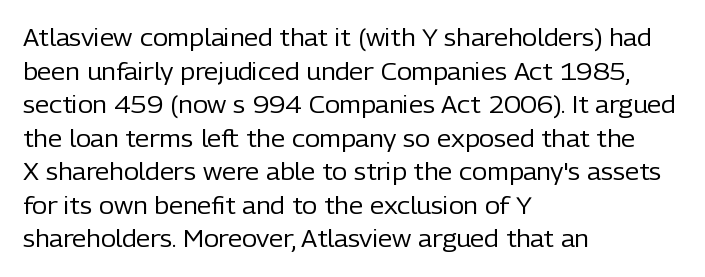
What stands out about the letter spacing? Nothing — it is the standard amount. Type without underlining. You can tell it's not italic because the verticals are truly vertical. Is there much room between lines? A standard amount, neither cramped nor airy.
